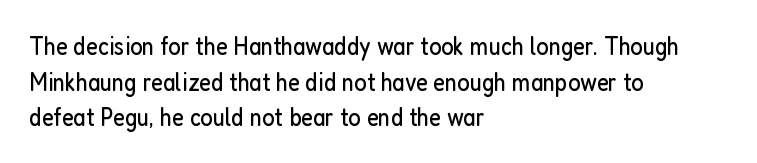
Q: Is the text bold? A: No.
Q: Is the text italic (slanted)? A: No, it is upright.
Q: Is the text underlined? A: No.
Q: How is the paragraph aligned? A: Left-aligned.
Q: Is the spacing between letters normal or unusually wide? A: Normal.
Q: Is the spacing between lines tight, normal or loose? A: Normal.
